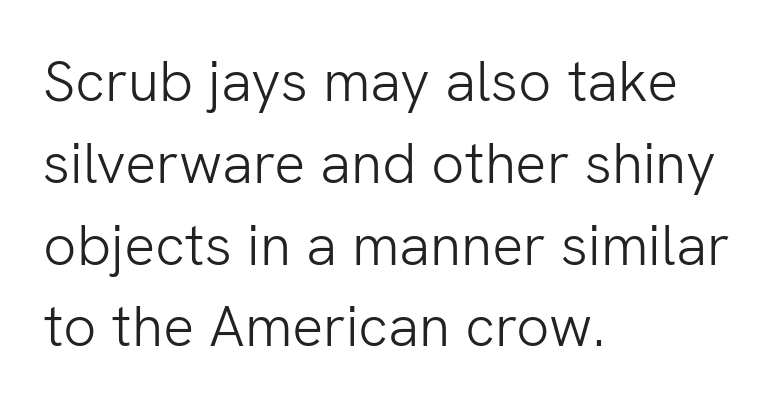
The image shows 58 px light sans-serif type, upright; set left-aligned, normal line spacing (1.41x), normal letter spacing, not underlined; low stroke contrast and a medium x-height.
